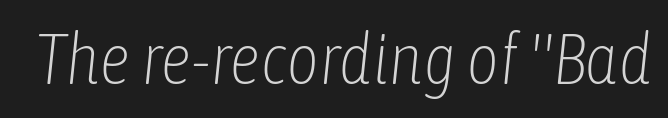
{"italic": "yes", "lean": "right", "slant_degrees": 6, "bold": "no", "weight": "light", "width": "condensed", "stroke_contrast": "low", "x_height": "medium", "monospaced": "no", "underline": "no", "letter_spacing": "normal", "letter_spacing_em": 0.0, "glyph_px": 71}
